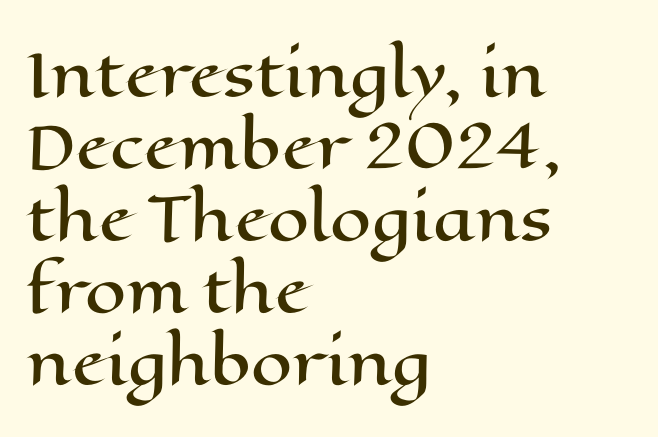
How are the letters spaced? Ordinarily, with no added tracking. Typeset ragged right — the left edge is the straight one. Think of a printed novel: that variable character pitch is what you see here. The foot of each line stays bare and open.
